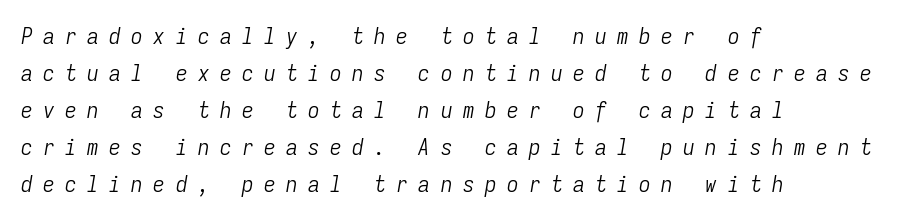
This sample uses an oblique cut, with every glyph tilted off the vertical. Check under the words: just untouched page. Is the stroke heavy? The answer is a plain regular-or-lighter. The gaps between neighbouring characters are conspicuously large. The paragraph has a hard left edge and a soft right edge.
